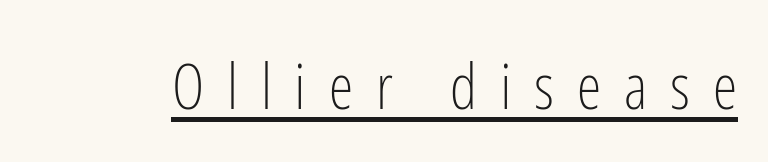
The image shows 62 px light, condensed sans-serif type, upright; set unusually wide letter spacing (+0.37 em), underlined; low stroke contrast and a medium x-height.
